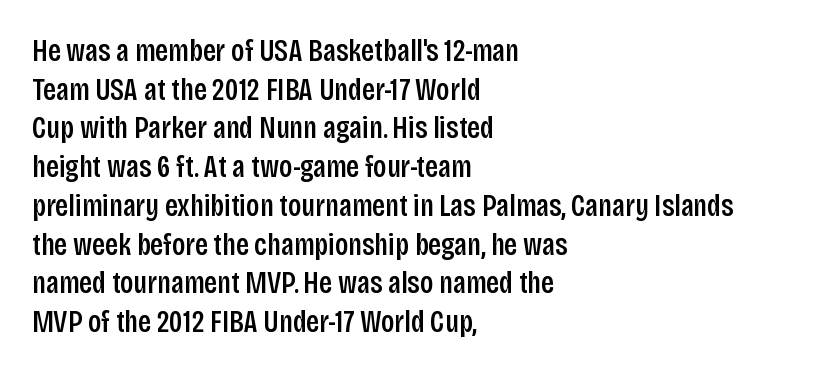
{"serif": "no", "italic": "no", "width": "condensed", "stroke_contrast": "low", "x_height": "large", "monospaced": "no", "underline": "no", "align": "left", "line_spacing": "normal", "line_spacing_ratio": 1.25, "letter_spacing": "normal", "letter_spacing_em": 0.0, "glyph_px": 31}
